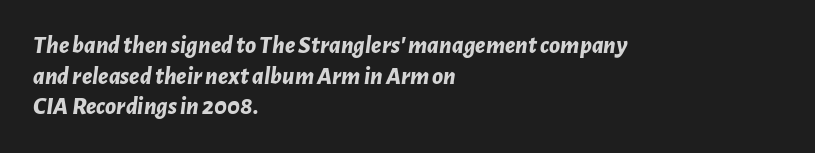
{"italic": "yes", "lean": "right", "slant_degrees": 7, "bold": "yes", "underline": "no", "align": "left", "line_spacing_ratio": 1.23, "letter_spacing": "normal", "letter_spacing_em": 0.0, "glyph_px": 25}
